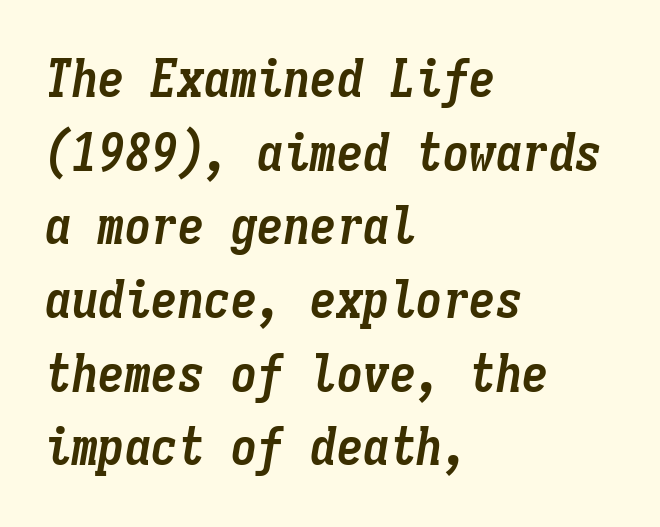
Q: Is the text bold? A: Yes.
Q: Is the text italic (slanted)? A: Yes, it leans right by about 9 degrees.
Q: Is the text underlined? A: No.
Q: How is the paragraph aligned? A: Left-aligned.
Q: Is the spacing between letters normal or unusually wide? A: Normal.
Q: Is the spacing between lines tight, normal or loose? A: Normal.
Q: Width (condensed, normal, or wide)? A: Condensed.
Q: Stroke contrast? A: Low.
Q: x-height? A: Medium.
Q: Monospaced? A: Yes.
